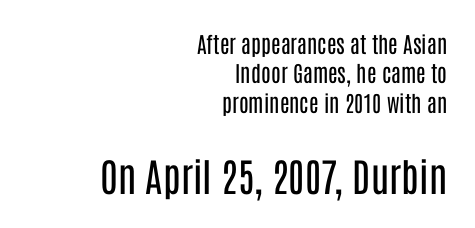
{"serif": "no", "italic": "no", "bold": "no", "weight": "regular", "width": "condensed", "stroke_contrast": "low", "x_height": "large", "monospaced": "no", "underline": "no", "align": "right", "line_spacing": "normal", "line_spacing_ratio": 1.34, "letter_spacing": "normal", "letter_spacing_em": 0.0, "larger_block": "second", "size_ratio": 1.77, "glyph_px": 39}
